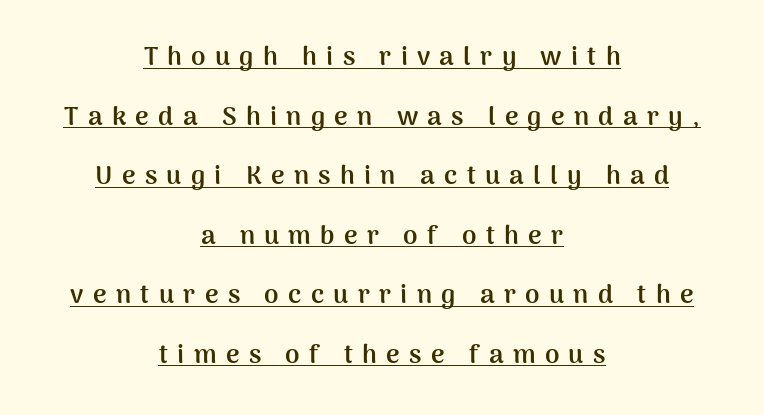
Honestly, the letter spacing is so wide it's the main thing you notice. The leading is generous, giving the passage an open texture. These characters rest on top of a visible drawn line. The paragraph shown floats in the horizontal middle.
